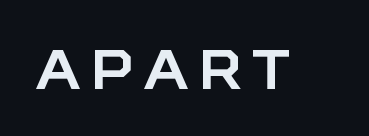
Q: Is the text italic (slanted)? A: No, it is upright.
Q: Is the typeface a serif or a sans-serif typeface? A: Sans-serif.
Q: Is the text underlined? A: No.
Q: Width (condensed, normal, or wide)? A: Normal.
Q: Stroke contrast? A: Low.
Q: x-height? A: Large.
Q: Monospaced? A: No.
